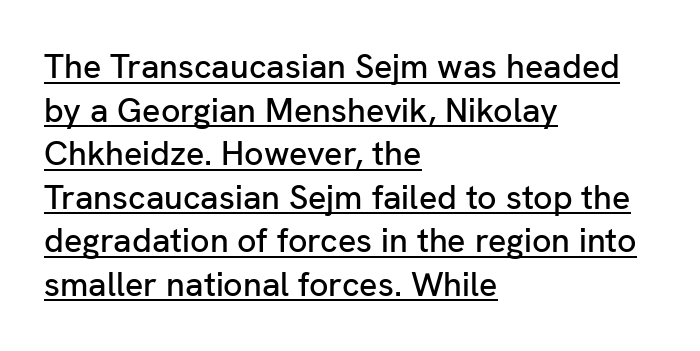
Rows of type keep a routine distance in the vertical direction. This sample uses an upright cut, with every glyph sitting square on the baseline. These lines are composed in type without serifs. The rendering keeps characters at their native spacing. The rendering uses natural spacing where letterforms have individual widths.
